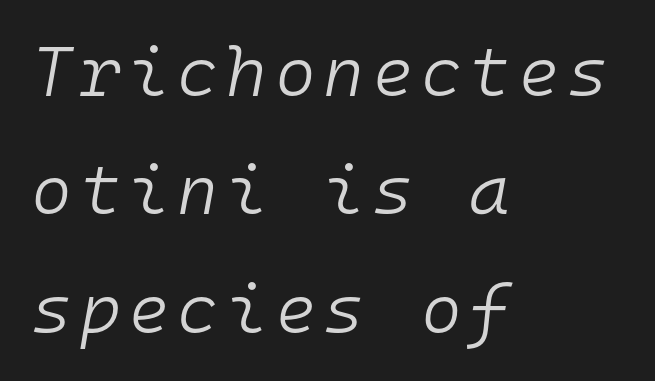
{"italic": "yes", "lean": "right", "slant_degrees": 10, "bold": "no", "weight": "light", "width": "normal", "stroke_contrast": "low", "x_height": "medium", "monospaced": "yes", "underline": "no", "align": "left", "line_spacing": "normal", "line_spacing_ratio": 1.69, "glyph_px": 70}
